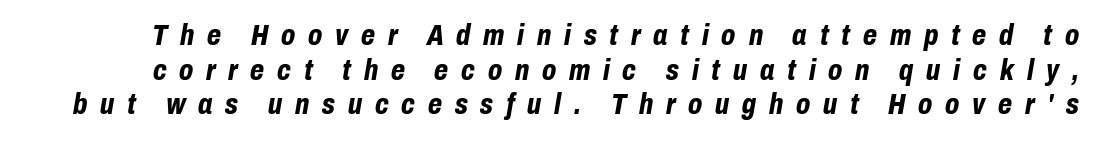
The horizontal fit of the characters is loose and conspicuously gappy. Character widths vary here, with narrow letters taking less room than wide ones. Check under the words: just untouched page. The sample has been set heavy, in full bold.
